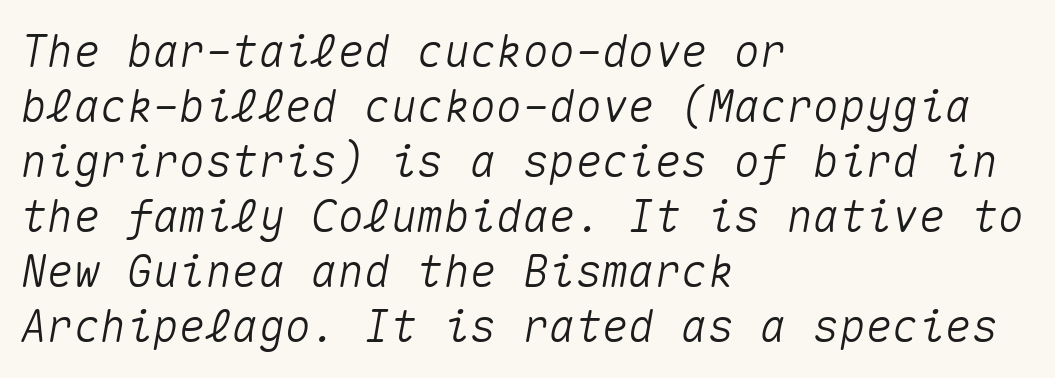
Q: Is the text italic (slanted)? A: Yes, it leans right by about 10 degrees.
Q: Is the text underlined? A: No.
Q: How is the paragraph aligned? A: Left-aligned.
Q: Is the spacing between letters normal or unusually wide? A: Normal.
Q: Is the spacing between lines tight, normal or loose? A: Normal.
Q: Width (condensed, normal, or wide)? A: Normal.
Q: Stroke contrast? A: Medium.
Q: x-height? A: Medium.
Q: Monospaced? A: Yes.
